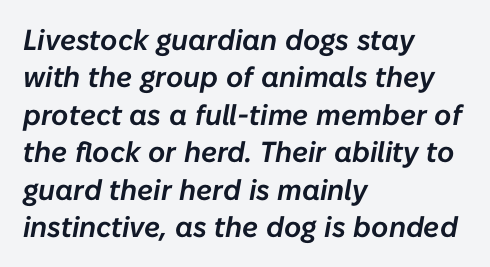
The image shows 29 px text type, italic (leaning right); set left-aligned, normal line spacing (1.29x), normal letter spacing, not underlined; low stroke contrast and a medium x-height.
